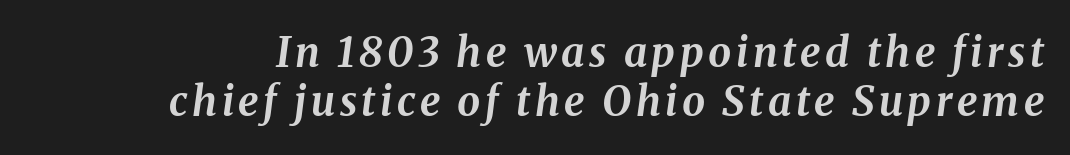
Notice how thick the strokes are: this is what a full bold looks like. Character widths vary here, with narrow letters taking less room than wide ones. Characters are canted at an angle relative to the baseline's perpendicular. Plain, unruled lines of type.
